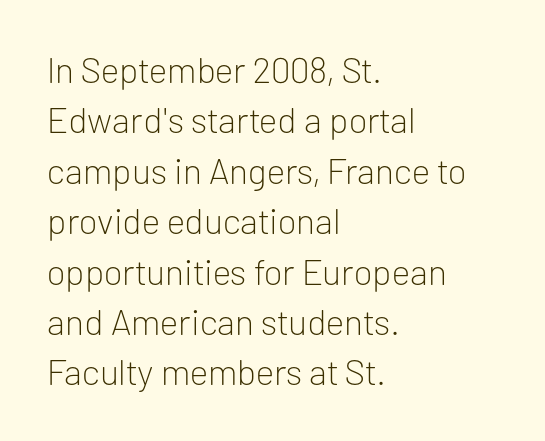
How would I describe the line gaps? Plain and ordinary. Every character sits straight up, as roman type does. The letters look calm and open, with moderate or lighter stems. Nobody touched the tracking dial on this one. Note the varied advance widths — an 'i' is clearly narrower than an 'm'. If you drew a ruler down the left edge, every line would touch it.
